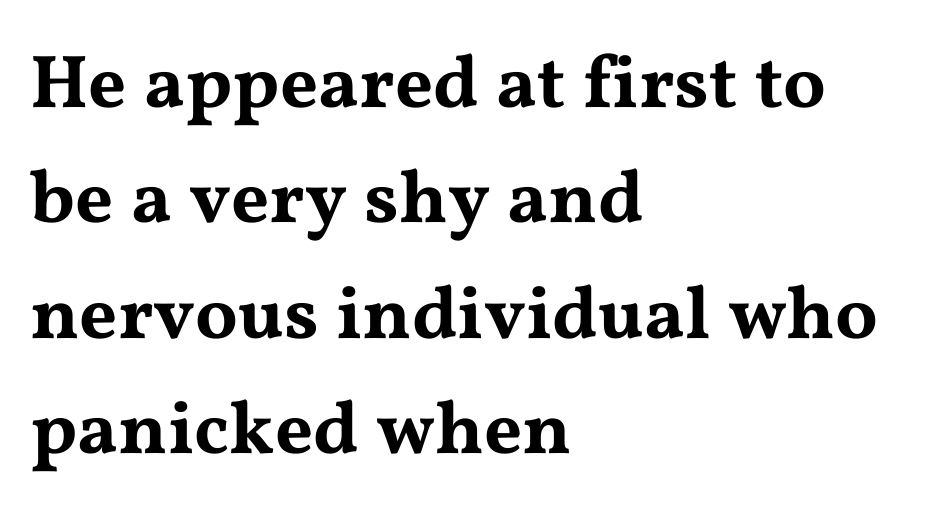
{"serif": "yes", "italic": "no", "width": "wide", "stroke_contrast": "medium", "x_height": "medium", "monospaced": "no", "underline": "no", "align": "left", "line_spacing": "normal", "line_spacing_ratio": 1.54, "letter_spacing": "normal", "letter_spacing_em": 0.0, "glyph_px": 75}
